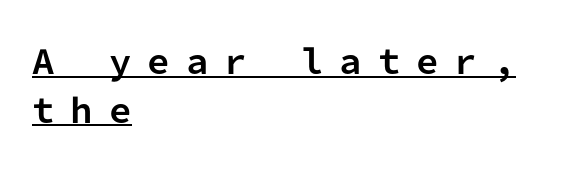
Q: Is the text bold? A: Yes.
Q: Is the text italic (slanted)? A: No, it is upright.
Q: Is the typeface a serif or a sans-serif typeface? A: Sans-serif.
Q: Is the text underlined? A: Yes.
Q: How is the paragraph aligned? A: Left-aligned.
Q: Is the spacing between letters normal or unusually wide? A: Unusually wide.
Q: Is the spacing between lines tight, normal or loose? A: Normal.
Q: Width (condensed, normal, or wide)? A: Normal.
Q: Stroke contrast? A: Low.
Q: x-height? A: Medium.
Q: Monospaced? A: Yes.
